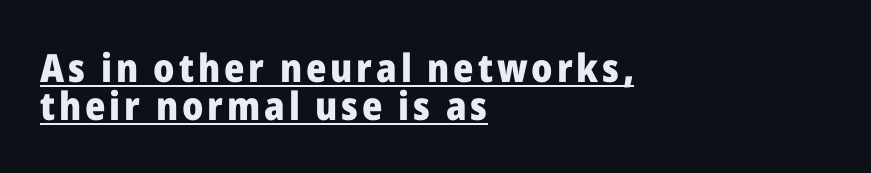
The image shows 39 px heavy sans-serif type, upright; set left-aligned, tight line spacing (0.98x), underlined; low stroke contrast and a medium x-height.
